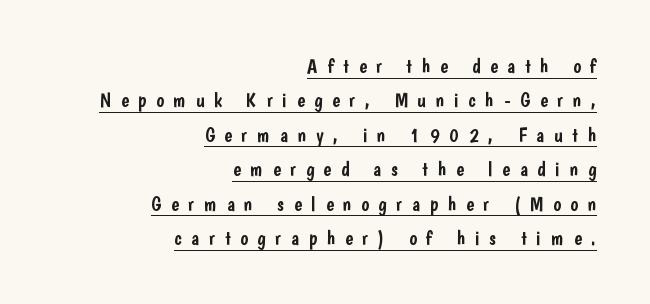
Q: Is the text italic (slanted)? A: No, it is upright.
Q: Is the text underlined? A: Yes.
Q: How is the paragraph aligned? A: Right-aligned.
Q: Is the spacing between letters normal or unusually wide? A: Unusually wide.
